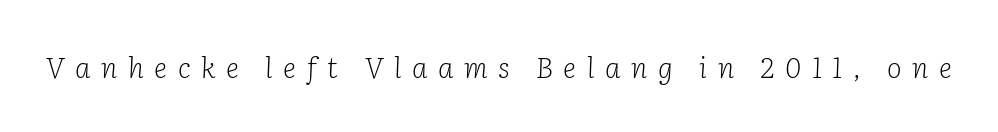
Q: Is the text bold? A: No.
Q: Is the text italic (slanted)? A: Yes, it leans right by about 2 degrees.
Q: Is the typeface a serif or a sans-serif typeface? A: Serif.
Q: Is the text underlined? A: No.
Q: Is the spacing between letters normal or unusually wide? A: Unusually wide.
Q: Width (condensed, normal, or wide)? A: Normal.
Q: Stroke contrast? A: Low.
Q: x-height? A: Medium.
Q: Monospaced? A: No.
